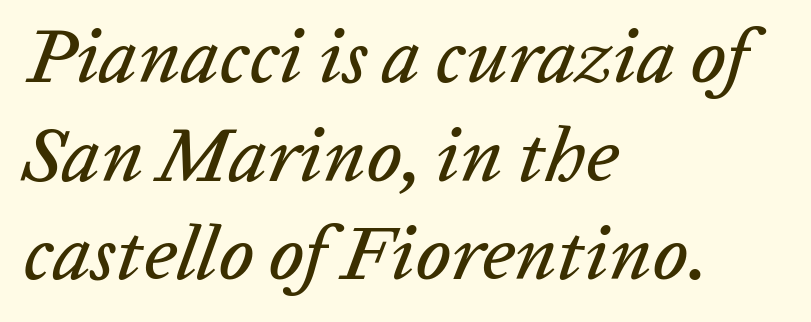
The image shows 77 px text type, italic (leaning right); set left-aligned, normal line spacing (1.28x), normal letter spacing, not underlined; low stroke contrast and a medium x-height.
